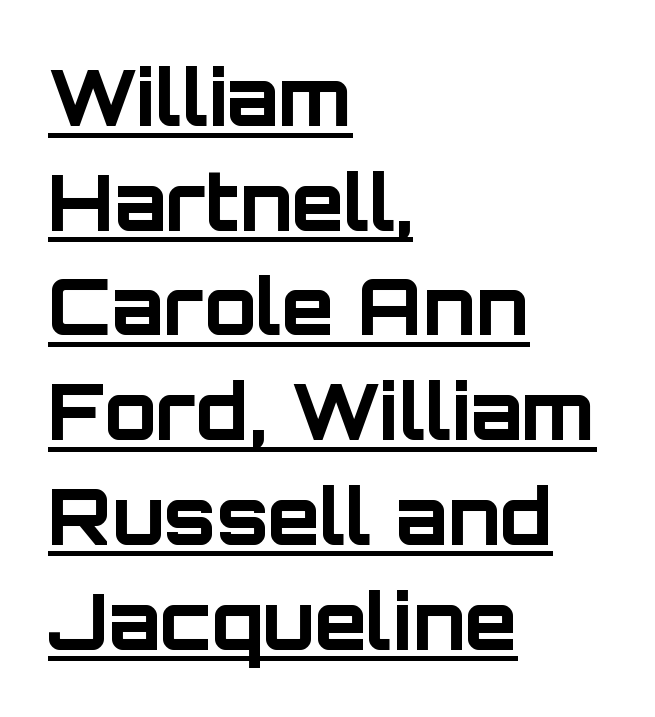
The image shows 77 px bold sans-serif type, upright; set left-aligned, normal line spacing (1.36x), normal letter spacing, underlined; low stroke contrast and a large x-height.
